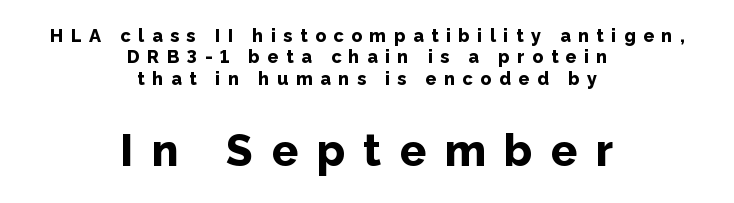
{"serif": "no", "italic": "no", "bold": "yes", "weight": "bold", "width": "normal", "stroke_contrast": "low", "x_height": "medium", "monospaced": "no", "underline": "no", "align": "center", "line_spacing_ratio": 1.19, "letter_spacing": "wide", "letter_spacing_em": 0.42, "larger_block": "second", "size_ratio": 2.44, "glyph_px": 44}
